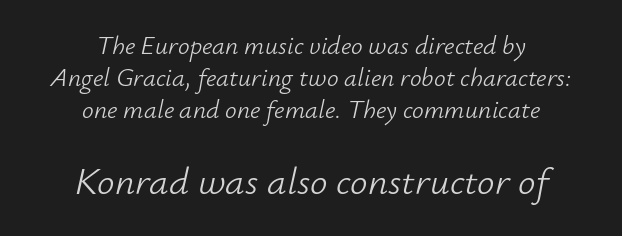
The image shows 39 px light type, italic (leaning right); set centered, line spacing 1.24x, normal letter spacing, not underlined; the second (bottom) block is 1.5x larger; low stroke contrast and a small x-height.
